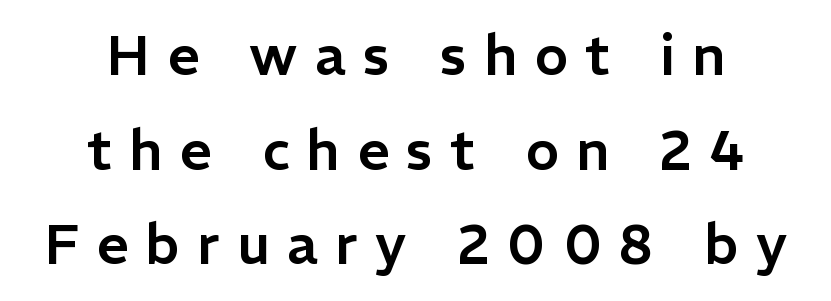
{"serif": "no", "italic": "no", "width": "normal", "stroke_contrast": "low", "x_height": "medium", "monospaced": "no", "underline": "no", "align": "center", "line_spacing": "normal", "line_spacing_ratio": 1.69, "letter_spacing": "wide", "letter_spacing_em": 0.31, "glyph_px": 56}
